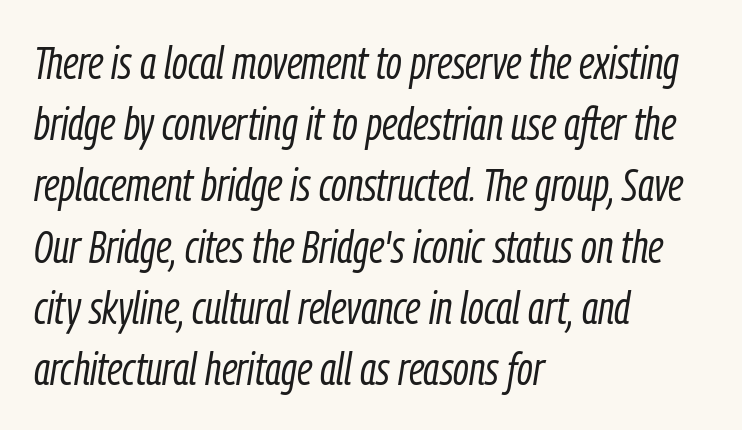
The image shows 46 px light, condensed type, italic (leaning right); set left-aligned, normal line spacing (1.33x), normal letter spacing, not underlined; low stroke contrast and a medium x-height.
